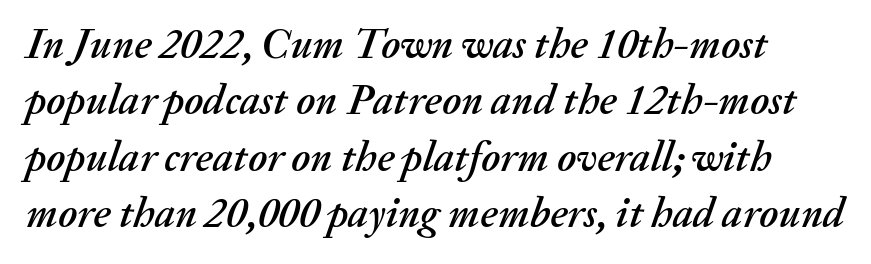
{"italic": "yes", "lean": "right", "slant_degrees": 20, "width": "normal", "stroke_contrast": "medium", "x_height": "medium", "monospaced": "no", "underline": "no", "line_spacing": "normal", "line_spacing_ratio": 1.34, "letter_spacing": "normal", "letter_spacing_em": 0.0, "glyph_px": 42}
